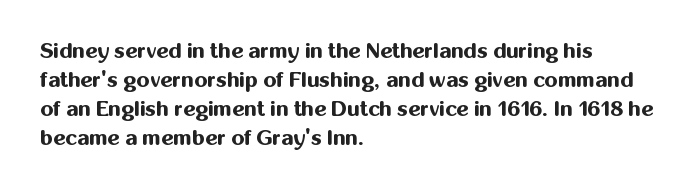
The lines are quadded left. These lines keep a tight, regular rhythm from letter to letter. The gap between lines stays unmarked. It's the straight-up-and-down kind of type. The rendering uses a moderate line-height, typical for paragraphs. Pretty heavy lettering here — definitely bold.
